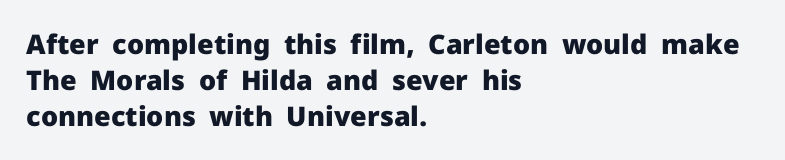
The image shows 27 px bold type, upright; set left-aligned, normal line spacing (1.33x), normal letter spacing, not underlined.
